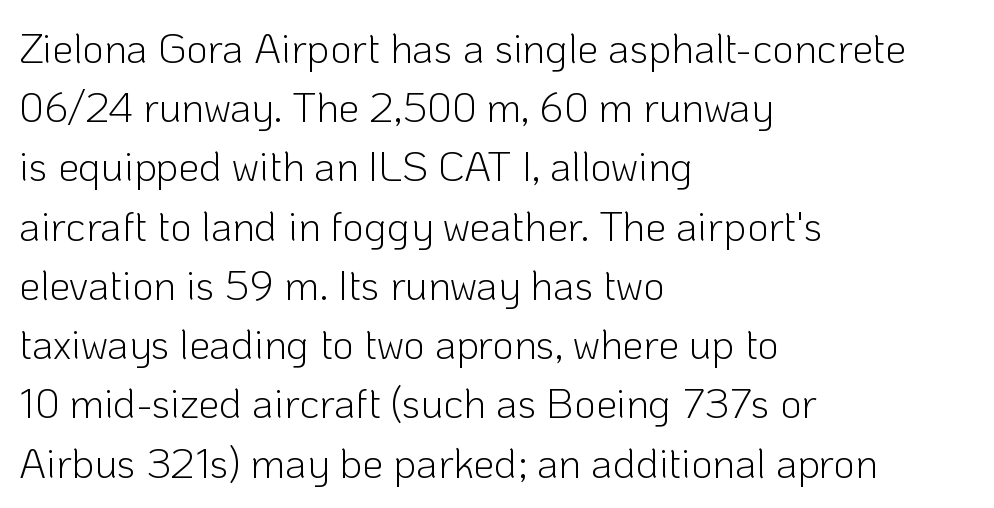
{"serif": "no", "italic": "no", "bold": "no", "weight": "light", "width": "normal", "stroke_contrast": "low", "x_height": "medium", "monospaced": "no", "underline": "no", "align": "left", "line_spacing": "normal", "line_spacing_ratio": 1.41, "letter_spacing": "normal", "letter_spacing_em": 0.0, "glyph_px": 42}
